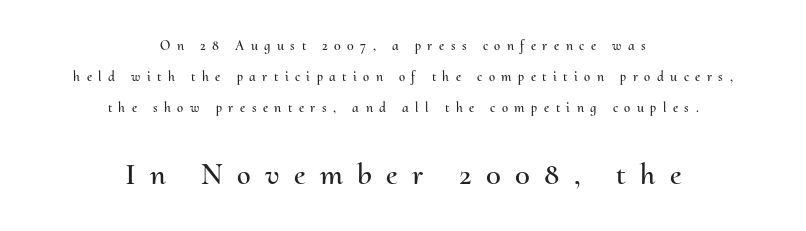
Rendered with straight, roman letterforms. This sample is center-justified, so both line endings float freely. The following chunk of copy outweighs the initial chunk in type size. Leading is clearly above the norm, producing a sparse column. Glyph-to-glyph distance is far greater than everyday printed text.
